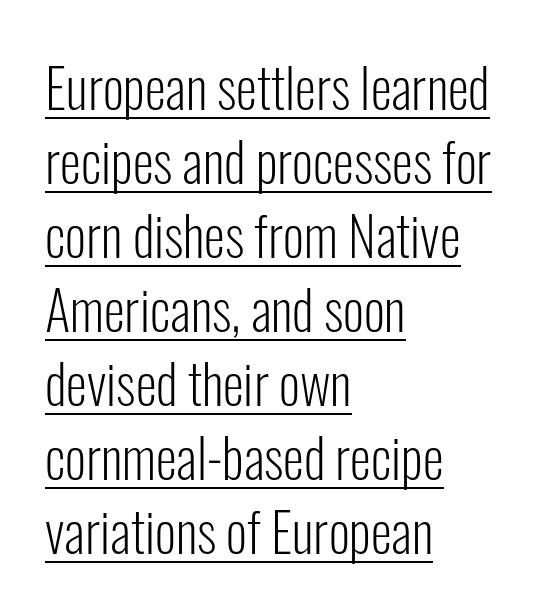
The tracking reads as untouched default to a designer's eye. This rendering uses left alignment, leaving the right contour irregular. Stroke mass is kept to a normal reading level or below. You could not count columns in this text — the font is proportionally spaced.
